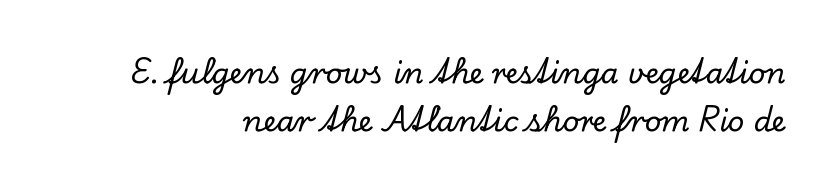
Q: Is the text italic (slanted)? A: Yes.
Q: Is the typeface a serif or a sans-serif typeface? A: Serif.
Q: Is the text underlined? A: No.
Q: Is the spacing between letters normal or unusually wide? A: Normal.
Q: Is the spacing between lines tight, normal or loose? A: Normal.
Q: Width (condensed, normal, or wide)? A: Normal.
Q: Stroke contrast? A: Low.
Q: x-height? A: Small.
Q: Monospaced? A: No.
